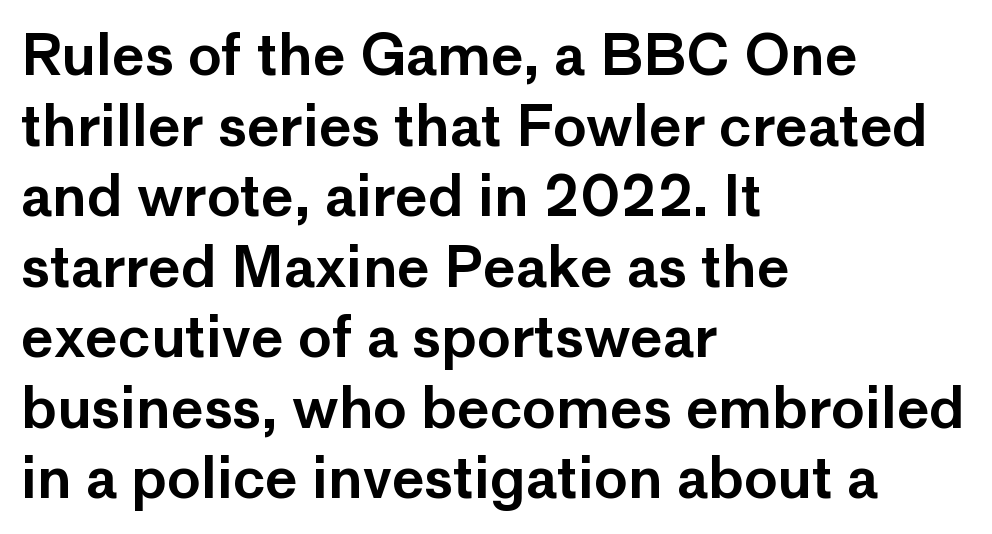
{"serif": "no", "italic": "no", "width": "normal", "stroke_contrast": "low", "x_height": "medium", "monospaced": "no", "underline": "no", "align": "left", "line_spacing": "normal", "line_spacing_ratio": 1.26, "letter_spacing": "normal", "letter_spacing_em": 0.0, "glyph_px": 56}
